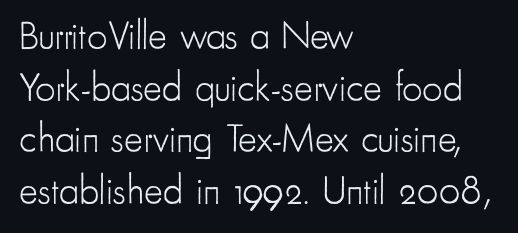
{"serif": "no", "italic": "no", "bold": "no", "weight": "light", "width": "condensed", "stroke_contrast": "low", "x_height": "small", "monospaced": "no", "underline": "no", "align": "left", "line_spacing": "normal", "line_spacing_ratio": 1.29, "letter_spacing": "normal", "letter_spacing_em": 0.0, "glyph_px": 40}
